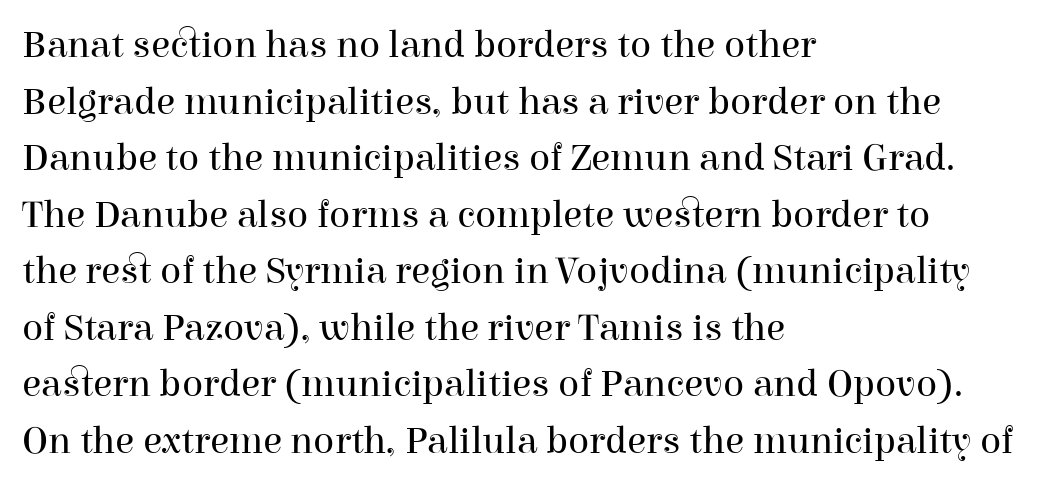
The passage shown is not underscored anywhere. Rendered with straight, roman letterforms. You could not count columns in this text — the font is proportionally spaced. Heft: none added — not bold.
